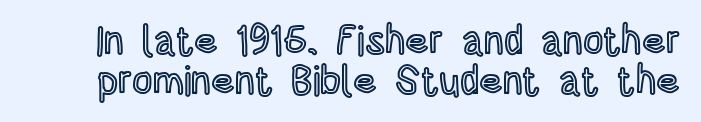
The image shows 40 px condensed type, upright; set tight line spacing (1.0x), normal letter spacing, not underlined; a large x-height.
